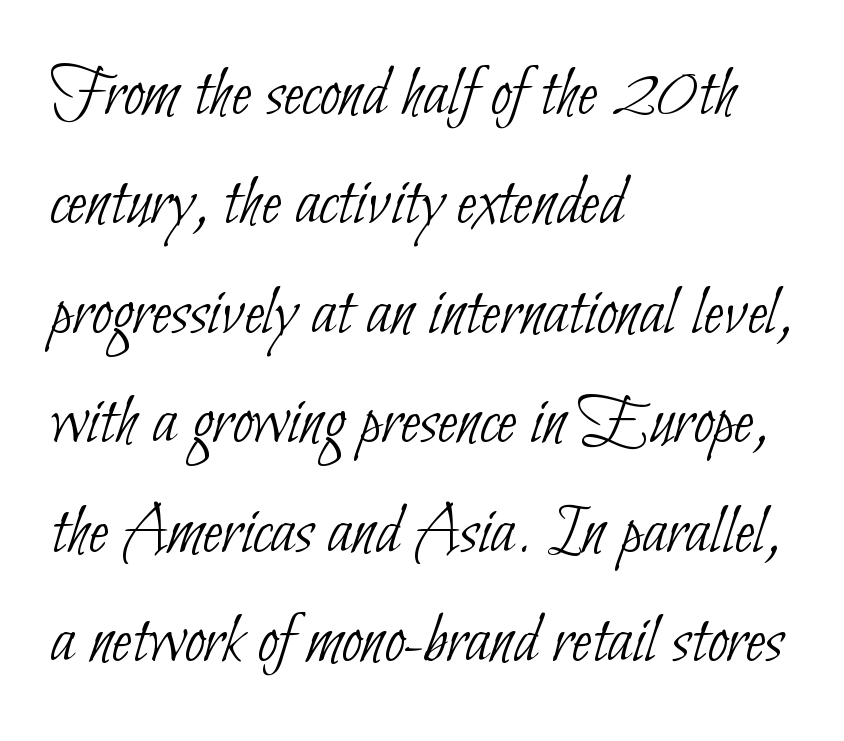
{"serif": "no", "bold": "no", "weight": "thin", "width": "condensed", "stroke_contrast": "low", "x_height": "small", "monospaced": "no", "underline": "no", "align": "left", "line_spacing": "normal", "line_spacing_ratio": 1.5, "letter_spacing": "normal", "letter_spacing_em": 0.0, "glyph_px": 73}
